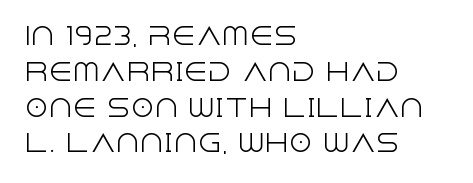
The setting favours the left margin, as ordinary paragraphs usually do. Upright lettering throughout. Letter spacing: default. No chunkiness to these letters — they're not bold.
